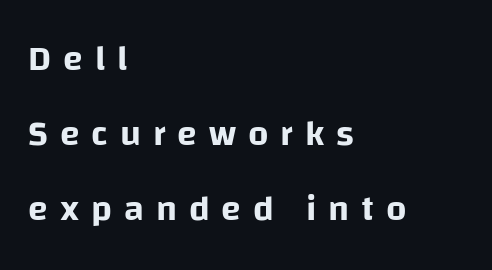
The image shows 36 px sans-serif type, upright; set left-aligned, loose line spacing (2.09x), unusually wide letter spacing (+0.33 em), not underlined; low stroke contrast and a large x-height.
